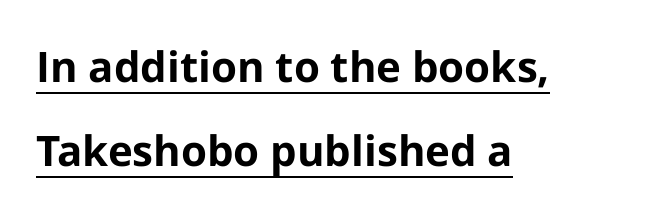
{"serif": "no", "italic": "no", "bold": "yes", "weight": "bold", "width": "normal", "stroke_contrast": "low", "x_height": "medium", "monospaced": "no", "underline": "yes", "align": "left", "line_spacing": "loose", "line_spacing_ratio": 1.99, "letter_spacing": "normal", "letter_spacing_em": 0.0, "glyph_px": 42}
